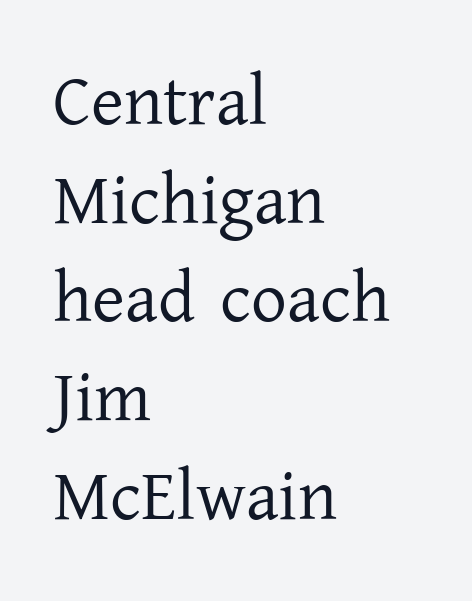
The glyphs are unaccompanied by any horizontal stroke below them. There is no visible air inserted between adjacent glyphs. You could not count columns in this text — the font is proportionally spaced. The passage shown is not bold in any degree.
